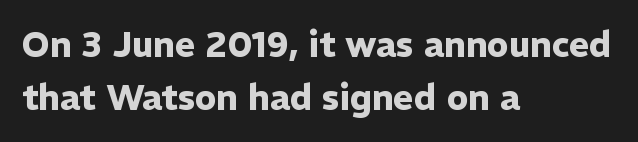
{"serif": "no", "italic": "no", "bold": "yes", "weight": "heavy", "width": "normal", "stroke_contrast": "low", "x_height": "medium", "monospaced": "no", "underline": "no", "align": "left", "line_spacing": "normal", "line_spacing_ratio": 1.51, "letter_spacing": "normal", "letter_spacing_em": 0.0, "glyph_px": 35}
